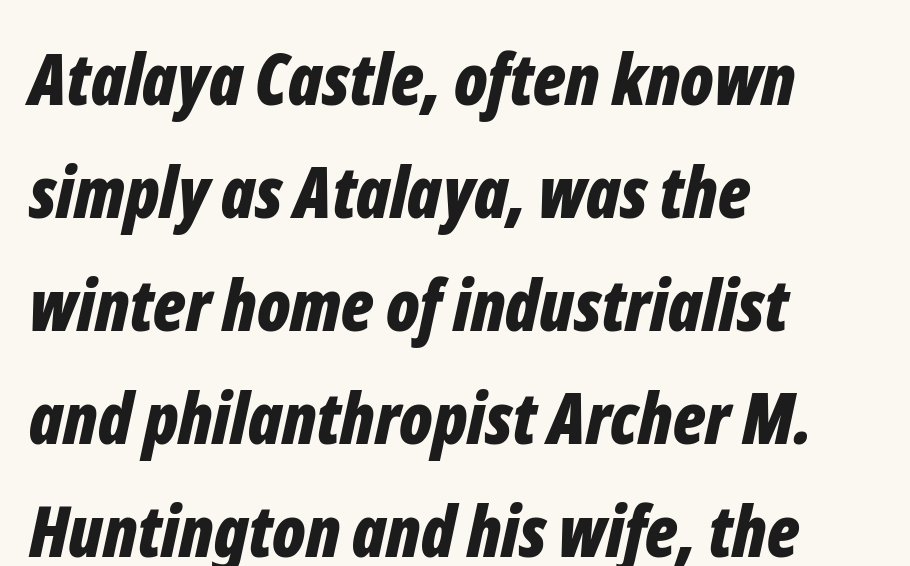
Q: Is the text bold? A: Yes.
Q: Is the text italic (slanted)? A: Yes, it leans right by about 12 degrees.
Q: Is the text underlined? A: No.
Q: How is the paragraph aligned? A: Left-aligned.
Q: Is the spacing between letters normal or unusually wide? A: Normal.
Q: Is the spacing between lines tight, normal or loose? A: Normal.
Q: Width (condensed, normal, or wide)? A: Condensed.
Q: Stroke contrast? A: Low.
Q: x-height? A: Medium.
Q: Monospaced? A: No.
